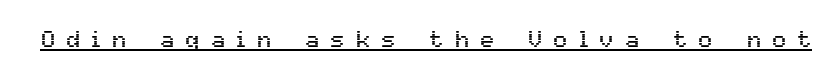
Q: Is the text italic (slanted)? A: No, it is upright.
Q: Is the text underlined? A: Yes.
Q: Is the spacing between letters normal or unusually wide? A: Unusually wide.
